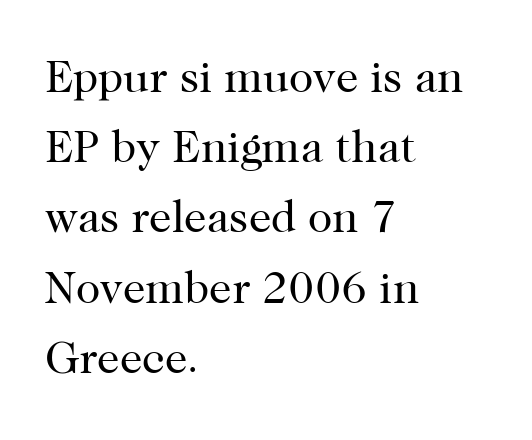
This is not heavy type; no bold has been used. Observe the serifs anchoring each vertical stroke in this sample. The passage shown is typed in a proportional face where columns would drift. Compared with a centered layout, this one pins lines to the left instead.
